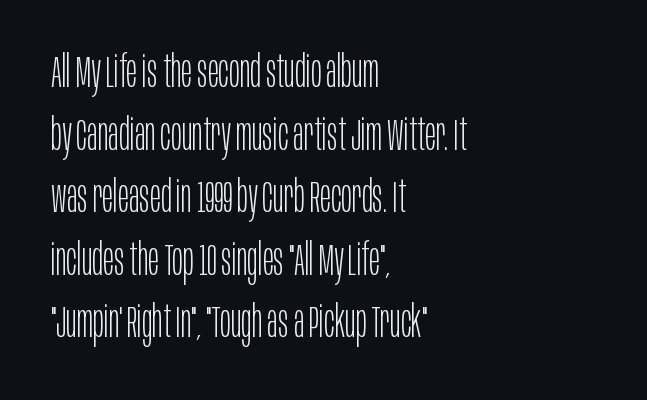
The image shows 45 px light, condensed sans-serif type, upright; set left-aligned, normal line spacing (1.39x), normal letter spacing, not underlined; low stroke contrast and a large x-height.
